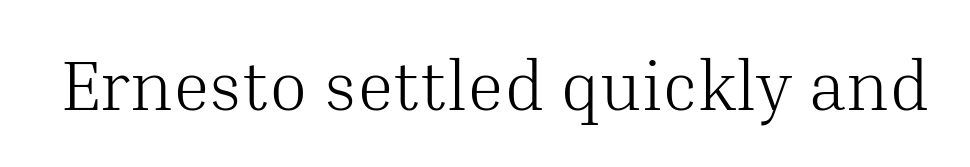
How are the letters spaced? Ordinarily, with no added tracking. These lines are rendered in a variable-pitch font. Decoration check: the copy has no underline. Is there any slant? The stems are plumb. Is the type heavy? It reads as light-to-regular instead.
